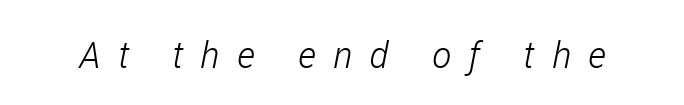
Q: Is the text bold? A: No.
Q: Is the text italic (slanted)? A: Yes, it leans right by about 11 degrees.
Q: Is the text underlined? A: No.
Q: Is the spacing between letters normal or unusually wide? A: Unusually wide.
Q: Width (condensed, normal, or wide)? A: Condensed.
Q: Stroke contrast? A: Low.
Q: x-height? A: Medium.
Q: Monospaced? A: No.
